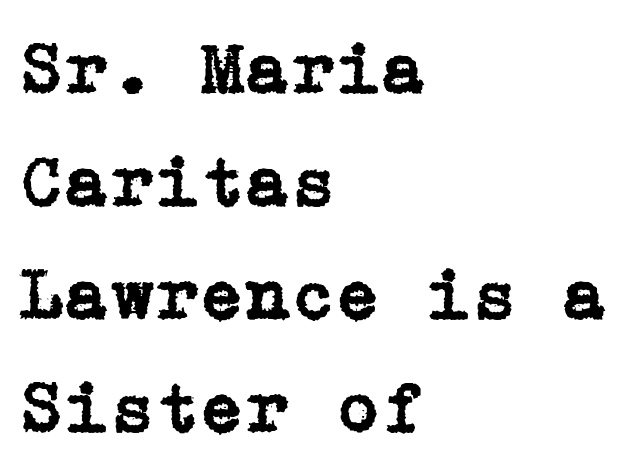
Compared with typical body copy, the letter spacing here is the same. The typography opts for an upright posture over an oblique one. Stroke terminals: seriffed. The area under the type is left untouched.
